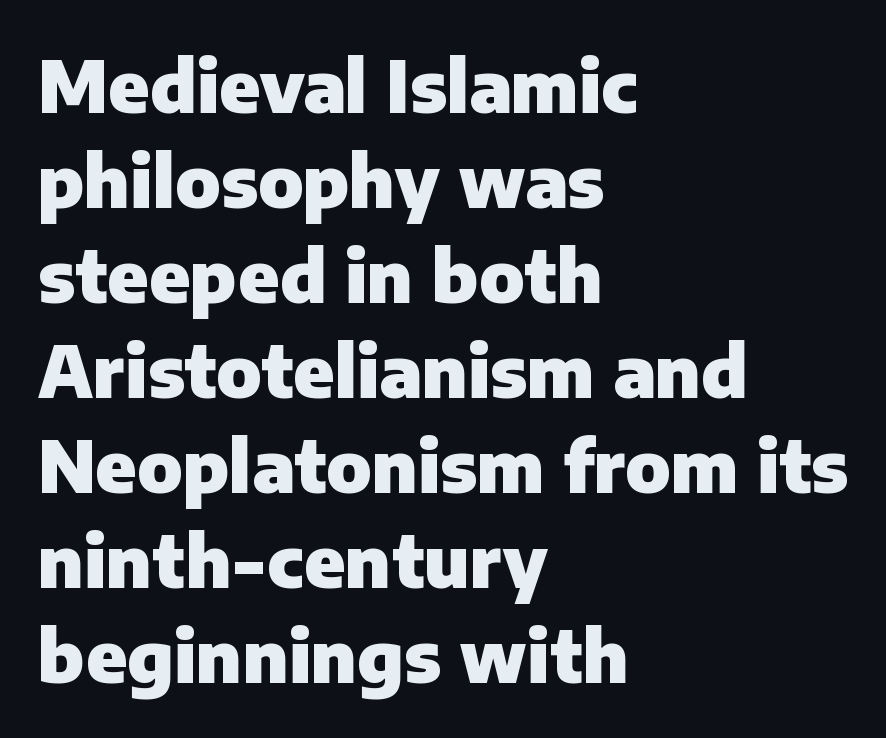
Descenders hang freely into open space. Looks like regular typesetting: each glyph gets only the width it needs. Compared with an ordinary text face, these strokes are far heavier — a full bold. The passage is arranged the way most books set body copy — flush left. Italic: no, the glyphs are upright roman.
